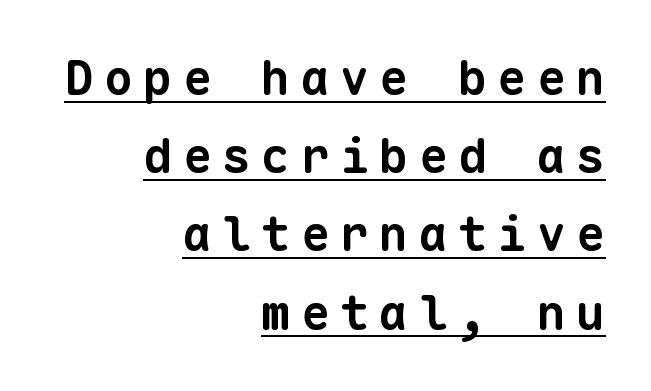
Q: Is the text bold? A: Yes.
Q: Is the typeface a serif or a sans-serif typeface? A: Sans-serif.
Q: Is the text underlined? A: Yes.
Q: How is the paragraph aligned? A: Right-aligned.
Q: Is the spacing between letters normal or unusually wide? A: Unusually wide.
Q: Is the spacing between lines tight, normal or loose? A: Normal.
Q: Width (condensed, normal, or wide)? A: Normal.
Q: Stroke contrast? A: Low.
Q: x-height? A: Medium.
Q: Monospaced? A: Yes.
